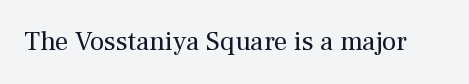
Has an underline been added? It has not. The type is set solid horizontally, with unmodified tracking. The characters are drawn with everyday or finer stroke widths. Every character sits straight up, as roman type does.
